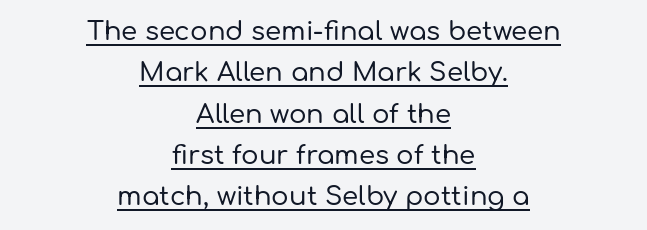
Quick note: underline on. The rendering positions every line midway between the sides. Between one letter and the next there's only the usual sliver of space. Posture: vertical. These lines sit exactly where default settings would place them.
